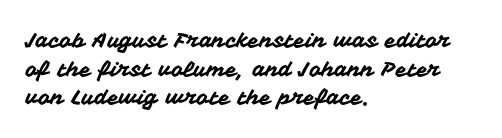
Q: Is the text italic (slanted)? A: Yes.
Q: Is the text underlined? A: No.
Q: How is the paragraph aligned? A: Left-aligned.
Q: Is the spacing between letters normal or unusually wide? A: Normal.
Q: Is the spacing between lines tight, normal or loose? A: Normal.
